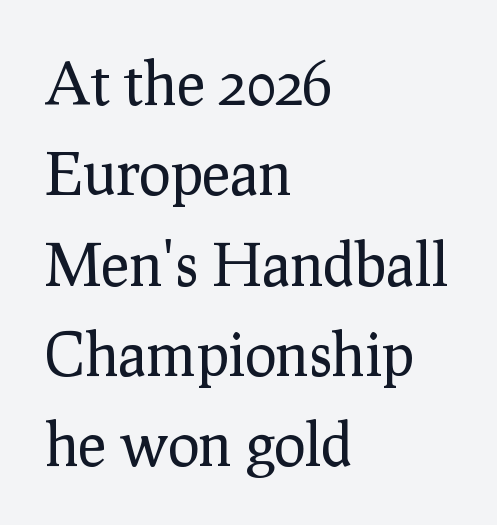
{"serif": "yes", "italic": "no", "bold": "no", "weight": "regular", "width": "normal", "stroke_contrast": "low", "x_height": "medium", "monospaced": "no", "underline": "no", "align": "left", "line_spacing": "normal", "line_spacing_ratio": 1.53, "letter_spacing": "normal", "letter_spacing_em": 0.0, "glyph_px": 59}
